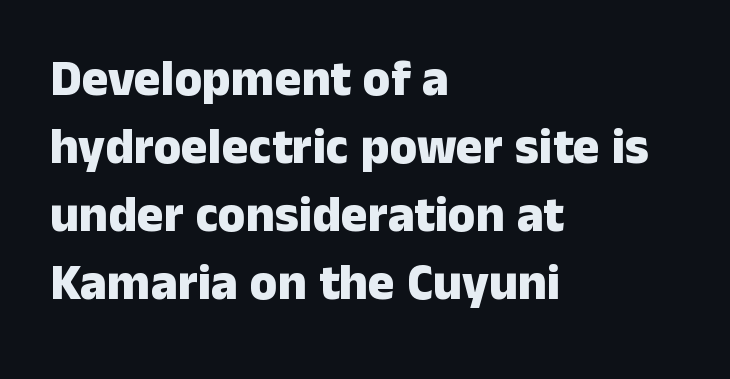
Q: Is the text bold? A: Yes.
Q: Is the text italic (slanted)? A: No, it is upright.
Q: Is the typeface a serif or a sans-serif typeface? A: Sans-serif.
Q: Is the text underlined? A: No.
Q: How is the paragraph aligned? A: Left-aligned.
Q: Is the spacing between letters normal or unusually wide? A: Normal.
Q: Is the spacing between lines tight, normal or loose? A: Normal.
Q: Width (condensed, normal, or wide)? A: Normal.
Q: Stroke contrast? A: Low.
Q: x-height? A: Medium.
Q: Monospaced? A: No.
